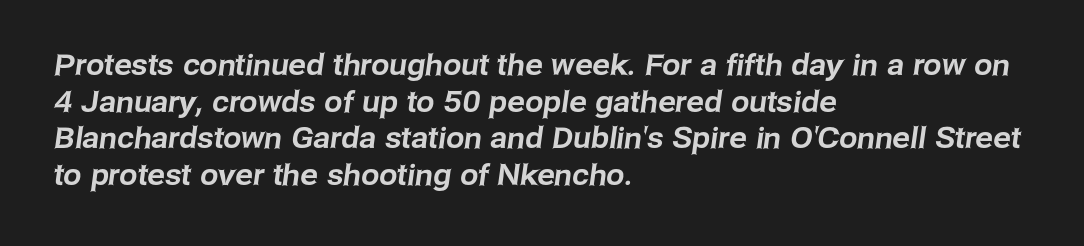
The image shows 29 px sans-serif type; set left-aligned, normal line spacing (1.26x), normal letter spacing, not underlined; low stroke contrast and a medium x-height.
